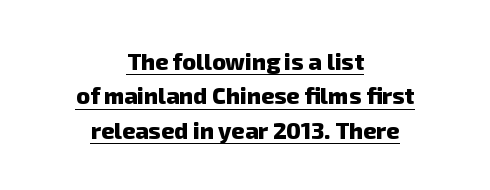
The image shows 23 px bold type; set centered, normal line spacing (1.49x), normal letter spacing, underlined.
